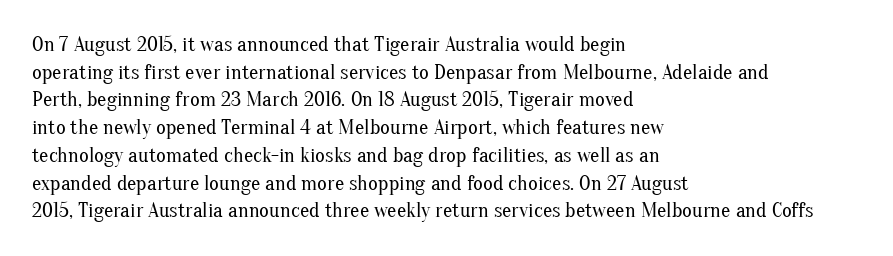
Every stem runs plumb, perpendicular to the baseline. Leftover space on each line is placed entirely after the last word. Check the space under the baseline: it is left empty. This reads as an unemphasized weight, regular at the heaviest. Caption: standard tracking, unaltered.
